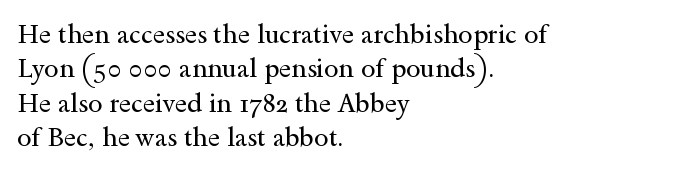
{"italic": "no", "bold": "no", "underline": "no", "align": "left", "line_spacing": "normal", "line_spacing_ratio": 1.32, "letter_spacing": "normal", "letter_spacing_em": 0.0, "glyph_px": 26}
